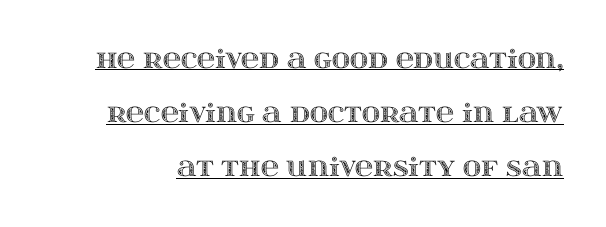
The image shows 25 px text type, upright; set loose line spacing (2.17x), normal letter spacing, underlined.
